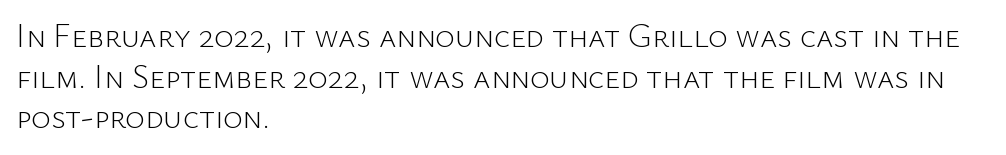
Check where the strokes stop: nothing finishes them off — pure sans. A quiet, ordinary-to-light weight characterises the typeface. If you drew a line through each stem, it would be perfectly vertical. These lines keep a tight, regular rhythm from letter to letter. Spacing verdict: proportional, widths tailored to each character.
